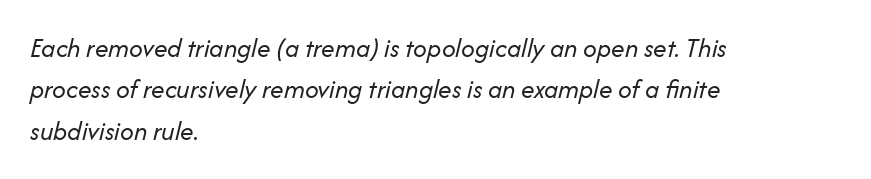
Q: Is the text bold? A: No.
Q: Is the text italic (slanted)? A: Yes, it leans right by about 14 degrees.
Q: Is the text underlined? A: No.
Q: How is the paragraph aligned? A: Left-aligned.
Q: Is the spacing between letters normal or unusually wide? A: Normal.
Q: Is the spacing between lines tight, normal or loose? A: Normal.
